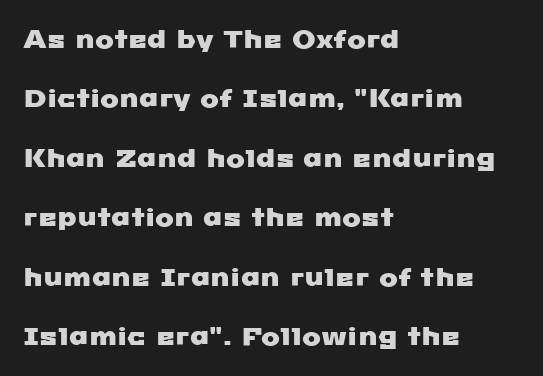
The image shows 25 px text type; set left-aligned, loose line spacing (2.38x), normal letter spacing, not underlined.
